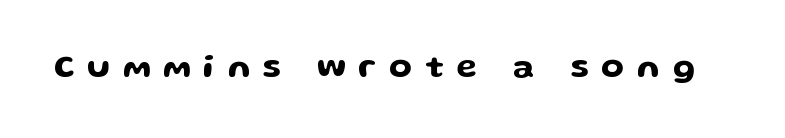
{"serif": "no", "italic": "no", "width": "wide", "stroke_contrast": "low", "x_height": "medium", "monospaced": "no", "underline": "no", "letter_spacing": "wide", "letter_spacing_em": 0.39, "glyph_px": 33}
